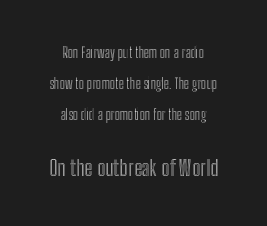
The image shows 22 px text type, upright; set centered, loose line spacing (2.21x), normal letter spacing, not underlined; the second (bottom) block is 1.57x larger.
